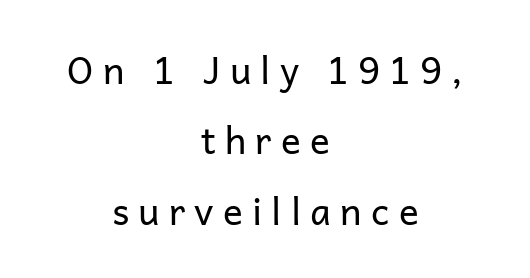
Bare-footed words on every line. Interline gaps are noticeably wide in this sample. No feet cap the strokes, marking this as sans-serif type. Each letter keeps its own natural width here, so spacing adapts to shape. Stem width sits at or under what a default text font uses. Alignment: centered.
